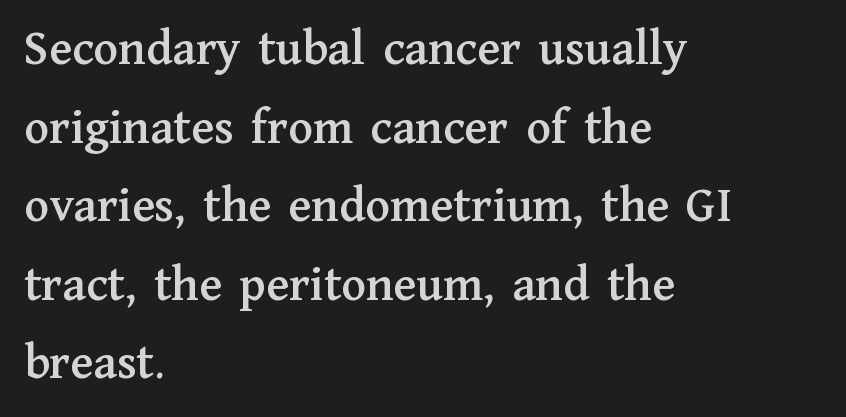
This is the regular roman posture of the typeface. The rendering shows small feet on the letterforms — a serif design. Honestly, there is no underline to notice here at all. Note the varied advance widths — an 'i' is clearly narrower than an 'm'. Line spacing here is normal.
